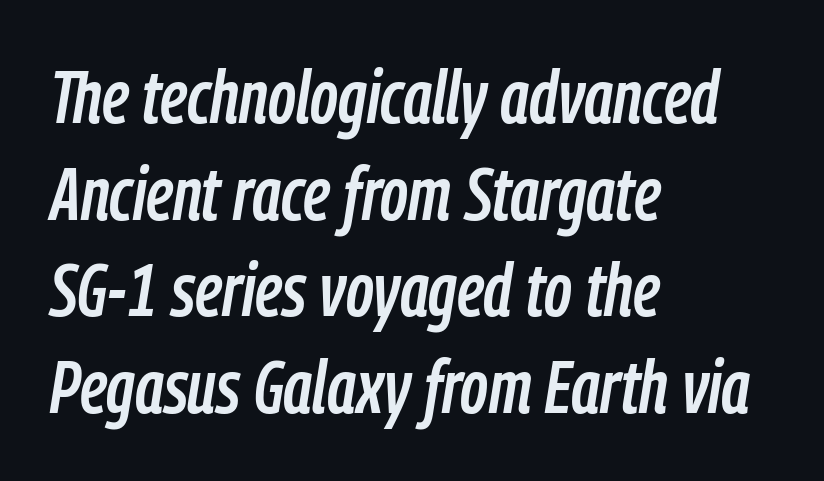
The image shows 75 px condensed type, italic (leaning right); set left-aligned, normal line spacing (1.29x), normal letter spacing, not underlined; low stroke contrast and a medium x-height.
